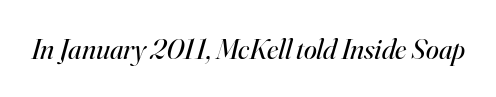
Stems here are at most as thick as an everyday book face. These lines are rendered in a variable-pitch font. There's an unmistakable incline to the writing here. Underlining? Definitely not there. Font category for this specimen: serif. Nobody touched the tracking dial on this one.
